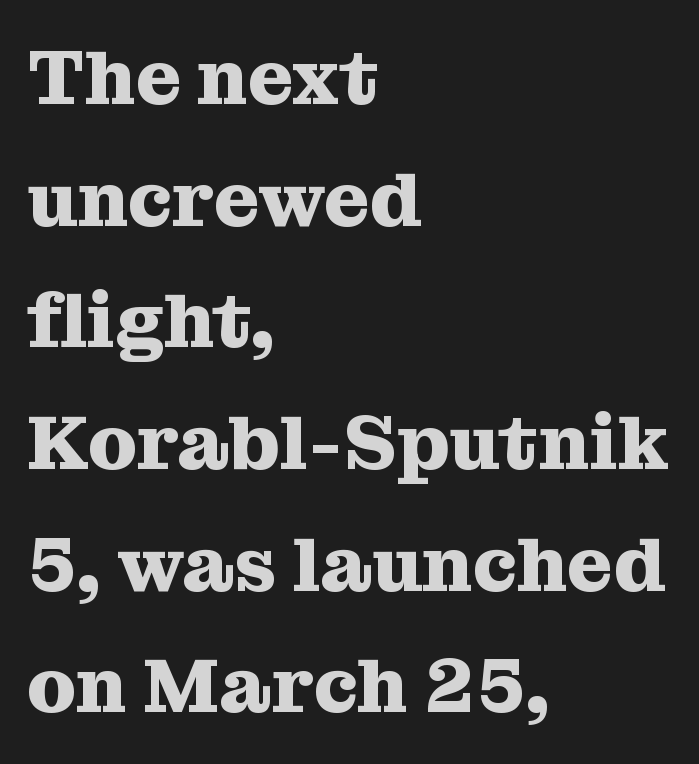
In terms of letterspacing, this is plain default setting. Stroke terminals: seriffed. Students, observe: this is what conventionally led text looks like. Bare-footed words on every line. Designer's note — italics off, roman on.
